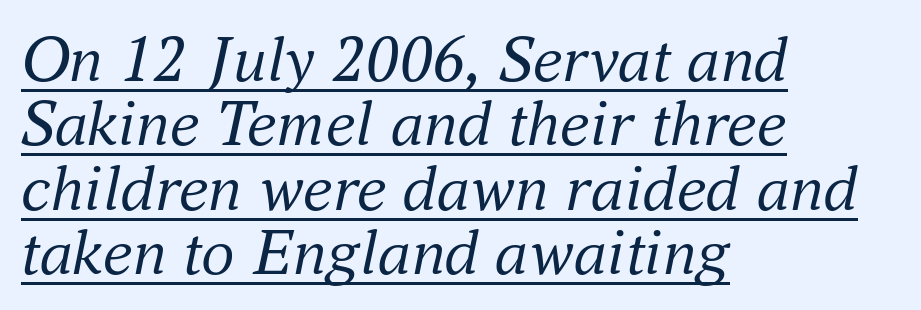
In terms of letterform style, serifs are clearly present. No chunkiness to these letters — they're not bold. The lettering is marked with a stroke running underneath it. The rendering keeps characters at their native spacing. When letters slant like this, we call the style italic.
